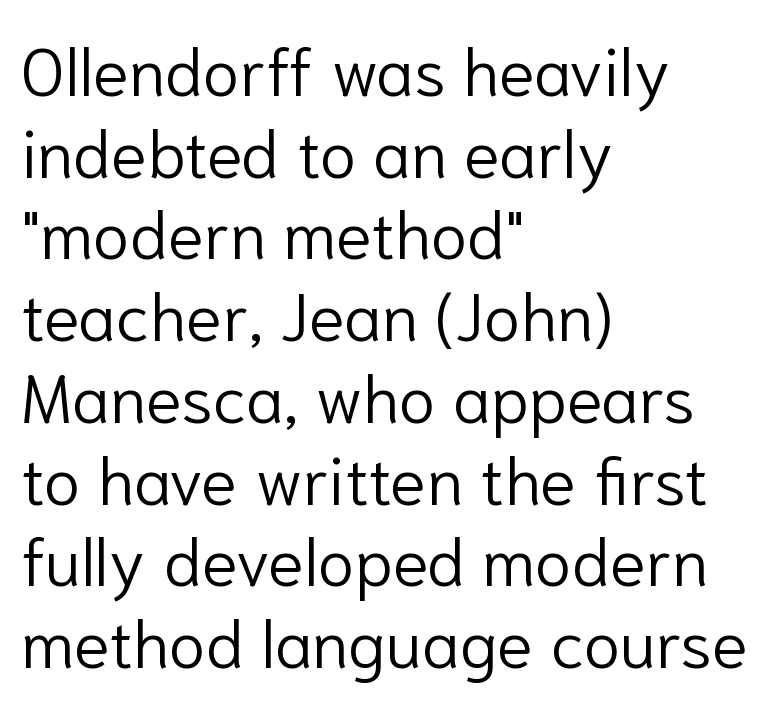
Q: Is the text bold? A: No.
Q: Is the text italic (slanted)? A: No, it is upright.
Q: Is the typeface a serif or a sans-serif typeface? A: Sans-serif.
Q: Is the text underlined? A: No.
Q: How is the paragraph aligned? A: Left-aligned.
Q: Is the spacing between letters normal or unusually wide? A: Normal.
Q: Width (condensed, normal, or wide)? A: Normal.
Q: Stroke contrast? A: Low.
Q: x-height? A: Medium.
Q: Monospaced? A: No.
